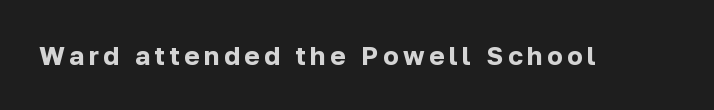
Q: Is the text bold? A: Yes.
Q: Is the text italic (slanted)? A: No, it is upright.
Q: Is the text underlined? A: No.
